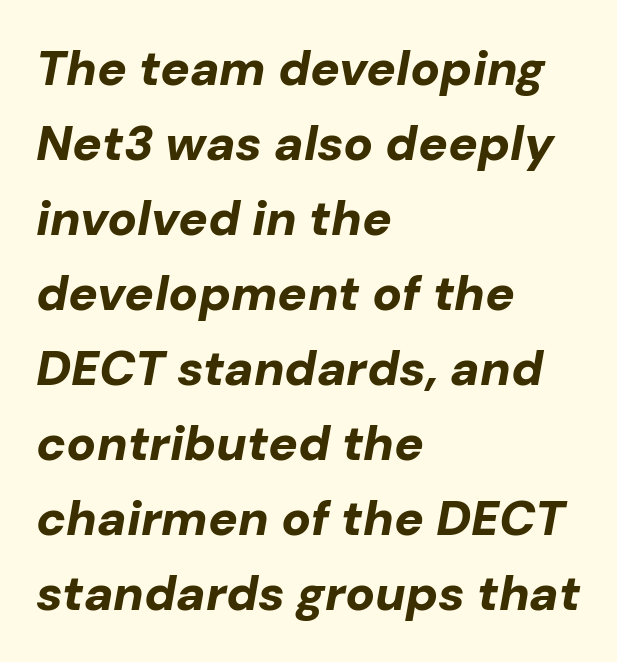
{"italic": "yes", "lean": "right", "slant_degrees": 10, "bold": "yes", "weight": "bold", "width": "normal", "stroke_contrast": "low", "x_height": "medium", "monospaced": "no", "underline": "no", "align": "left", "line_spacing": "normal", "line_spacing_ratio": 1.53, "letter_spacing": "normal", "letter_spacing_em": 0.0, "glyph_px": 49}
